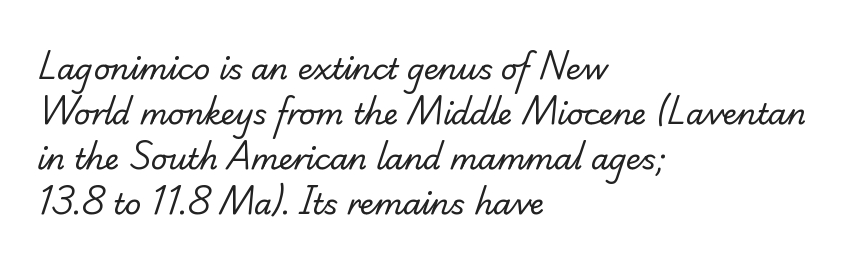
{"serif": "yes", "bold": "no", "weight": "regular", "width": "normal", "stroke_contrast": "low", "x_height": "small", "monospaced": "no", "underline": "no", "align": "left", "line_spacing": "normal", "line_spacing_ratio": 1.55, "letter_spacing": "normal", "letter_spacing_em": 0.0, "glyph_px": 29}
